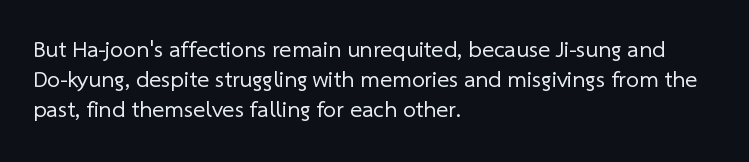
The face used here is rendered with its standard letterfit. Underline: absent. Line beginnings align vertically; line endings do not. Unbolded letterforms with no extra heft. Line spacing here is normal.
